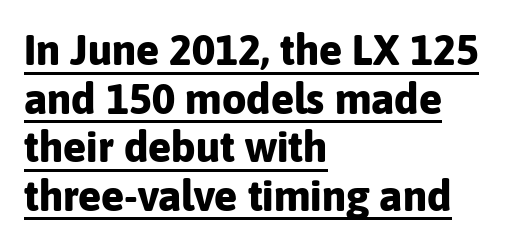
Underline: present. Proportional: the letters do not fall into vertical columns. Vertical spacing — tight. Honestly, the letter spacing is just normal — you wouldn't notice it. Classification — sans serif.
